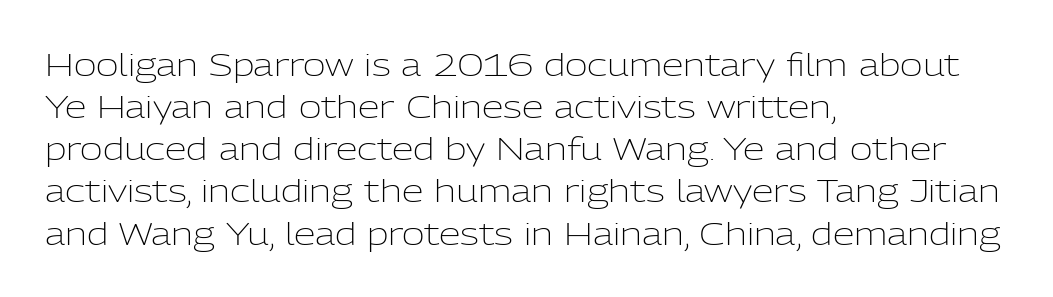
A typesetter would label this face a sans. A typesetter would call this zero additional tracking. The rendering uses natural spacing where letterforms have individual widths. These glyphs show unthickened strokes, regular width or finer. The leading is moderate, giving the passage an even texture.
